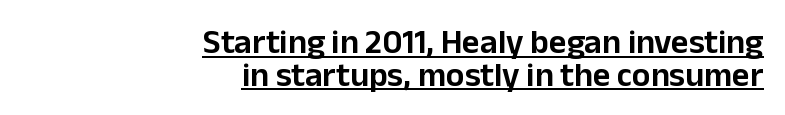
The lettering stays uniformly vertical, giving the passage a roman look. Underlined type. The designer went with a sans here, leaving each stem footless. Notice how the passage keeps a crisp vertical edge on the right only. Is this a fixed-width face? No — the glyphs have proportional, varying widths.
